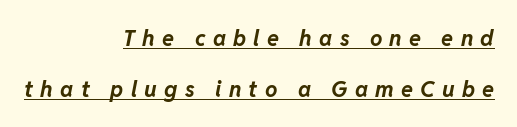
The image shows 22 px bold type, italic (leaning right); set right-aligned, loose line spacing (2.31x), unusually wide letter spacing (+0.33 em), underlined.
